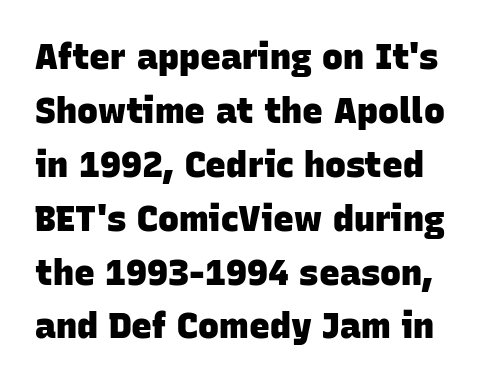
Q: Is the text bold? A: Yes.
Q: Is the typeface a serif or a sans-serif typeface? A: Sans-serif.
Q: Is the text underlined? A: No.
Q: Is the spacing between letters normal or unusually wide? A: Normal.
Q: Is the spacing between lines tight, normal or loose? A: Normal.
Q: Width (condensed, normal, or wide)? A: Normal.
Q: Stroke contrast? A: Low.
Q: x-height? A: Large.
Q: Monospaced? A: No.
